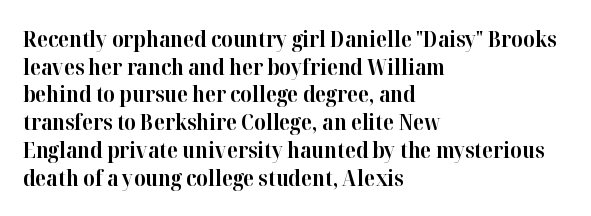
The image shows 22 px bold type, upright; set left-aligned, normal line spacing (1.26x), normal letter spacing, not underlined.
